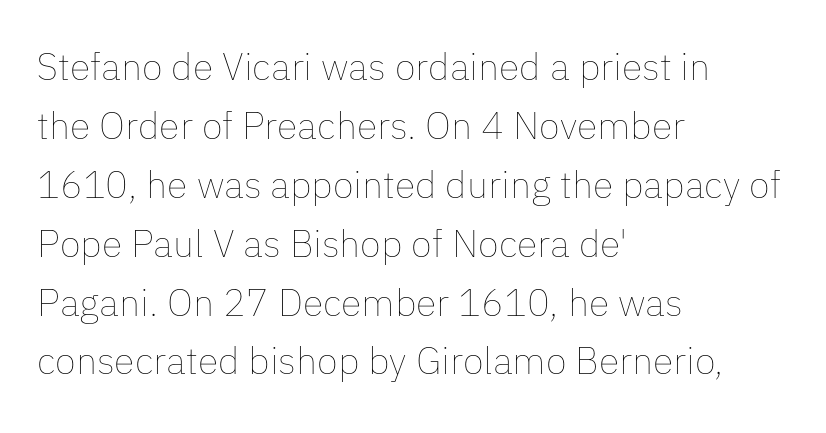
This sample has the flowing, uneven cadence of proportional lettering. Students, note that the glyphs here touch the page at normal intervals. Short and long lines alike share a common starting point at left. The words here are not underlined. Designer's note — italics off, roman on. Weight: in the light-to-regular range.
